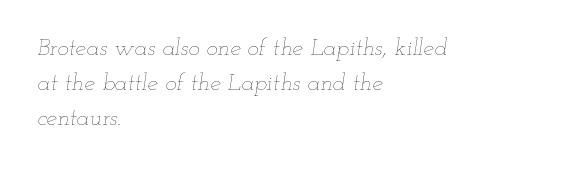
The font is comparable to plain body text, perhaps lighter. The baseline area is clear. The ragged edge is on the right, which tells us the setting is flush left. Emphasis-style slanted type is in use. No extra tracking has been applied to these lines.
